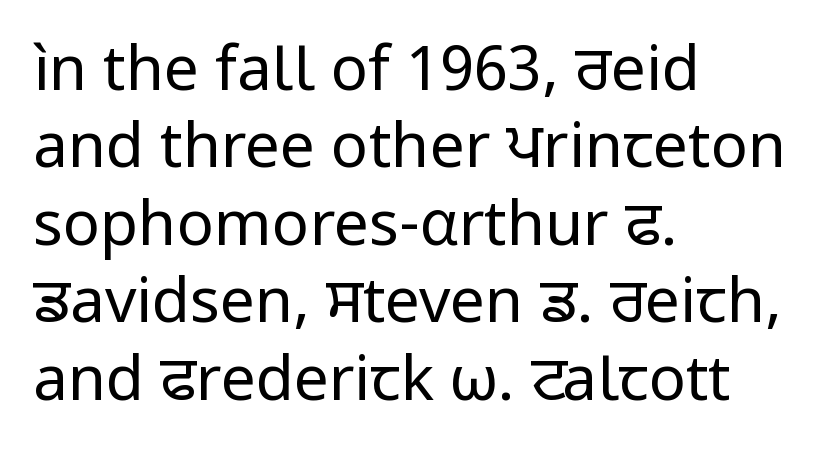
{"serif": "no", "italic": "no", "bold": "no", "weight": "regular", "width": "normal", "stroke_contrast": "low", "x_height": "medium", "monospaced": "no", "underline": "no", "align": "left", "line_spacing": "normal", "line_spacing_ratio": 1.25, "letter_spacing": "normal", "letter_spacing_em": 0.0, "glyph_px": 62}
